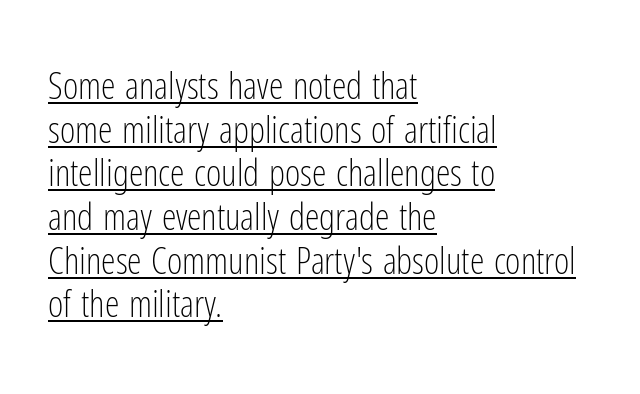
Notice how the stems are strictly vertical — no italics here. This is underlined copy, the kind a proofreader might mark for attention. The setting favours the left margin, as ordinary paragraphs usually do. A typesetter would call this proportional, since set widths differ per character.
